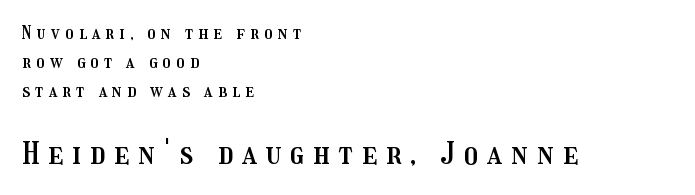
The image shows 31 px condensed type, upright; set left-aligned, normal line spacing (1.62x), unusually wide letter spacing (+0.3 em), not underlined; the second (bottom) block is 1.72x larger; medium stroke contrast and a medium x-height.
